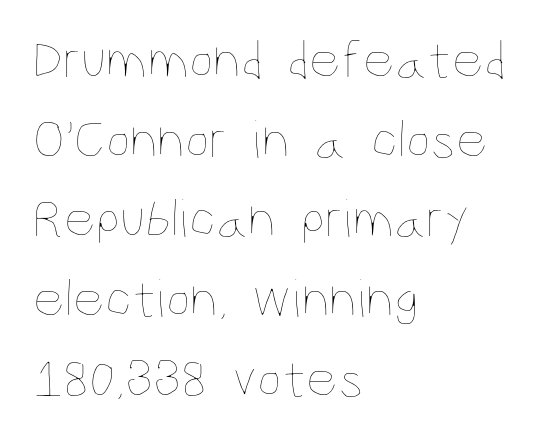
The image shows 55 px thin, condensed type, upright; set left-aligned, normal line spacing (1.45x), normal letter spacing, not underlined; low stroke contrast and a large x-height.
